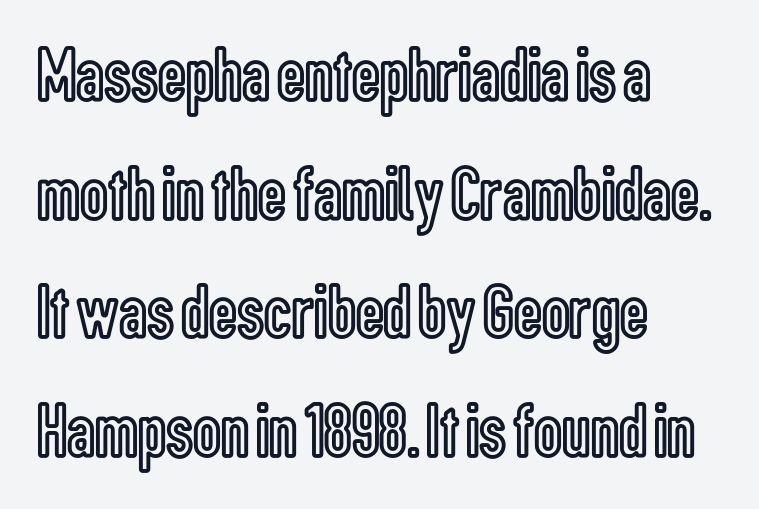
The specimen omits any rule beneath the text block's lines. Does extra space separate the letters? No, they use regular spacing. The passage shown is typed in a proportional face where columns would drift. Leftover space on each line is placed entirely after the last word.
